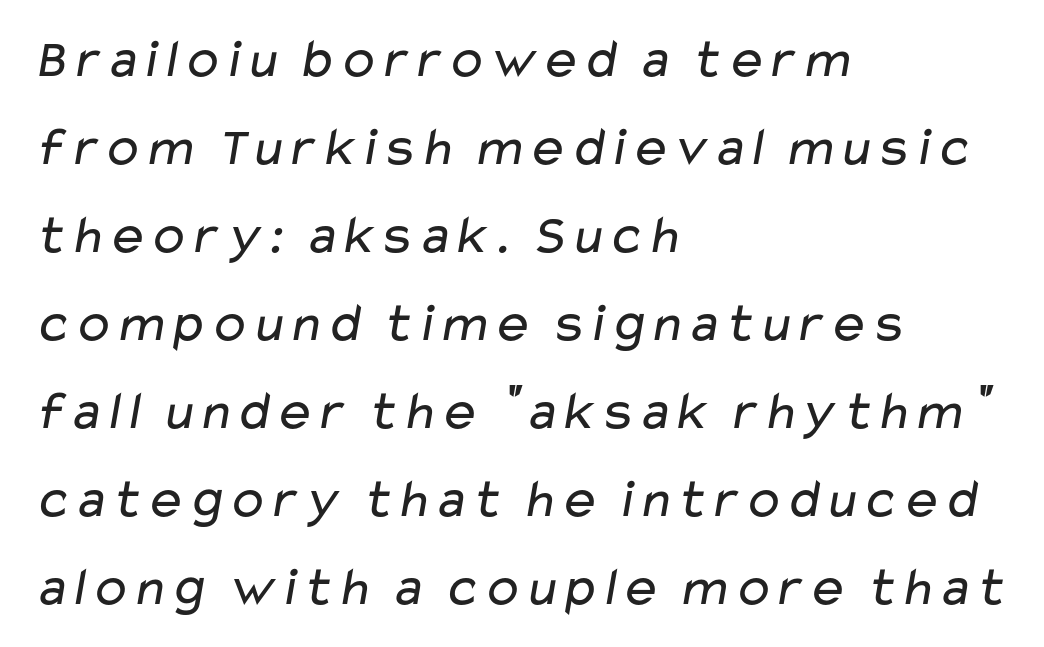
Q: Is the text bold? A: No.
Q: Is the typeface a serif or a sans-serif typeface? A: Sans-serif.
Q: Is the text underlined? A: No.
Q: How is the paragraph aligned? A: Left-aligned.
Q: Is the spacing between letters normal or unusually wide? A: Normal.
Q: Is the spacing between lines tight, normal or loose? A: Normal.
Q: Width (condensed, normal, or wide)? A: Wide.
Q: Stroke contrast? A: Low.
Q: x-height? A: Medium.
Q: Monospaced? A: No.
